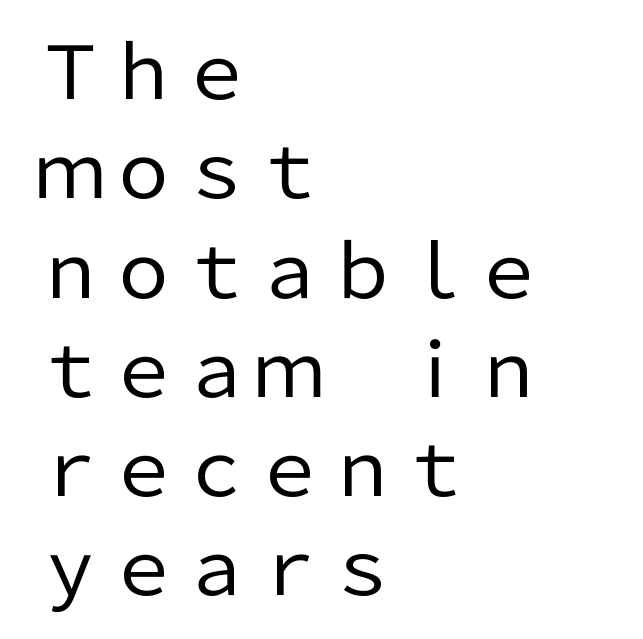
The lines in this sample share a left origin and differ only in where they stop. The passage shown has conventional tracking throughout. Character widths vary here, with narrow letters taking less room than wide ones. Nope, no serifs anywhere on these letters. Style check: upright.
